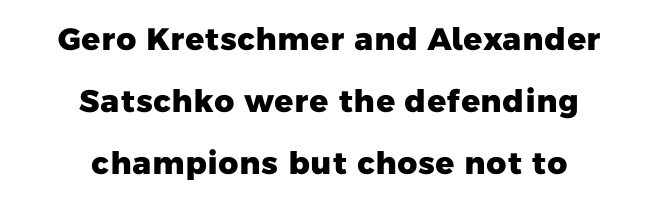
Q: Is the text bold? A: Yes.
Q: Is the typeface a serif or a sans-serif typeface? A: Sans-serif.
Q: Is the text underlined? A: No.
Q: How is the paragraph aligned? A: Centered.
Q: Is the spacing between letters normal or unusually wide? A: Normal.
Q: Is the spacing between lines tight, normal or loose? A: Loose.
Q: Width (condensed, normal, or wide)? A: Normal.
Q: Stroke contrast? A: Low.
Q: x-height? A: Medium.
Q: Monospaced? A: No.
